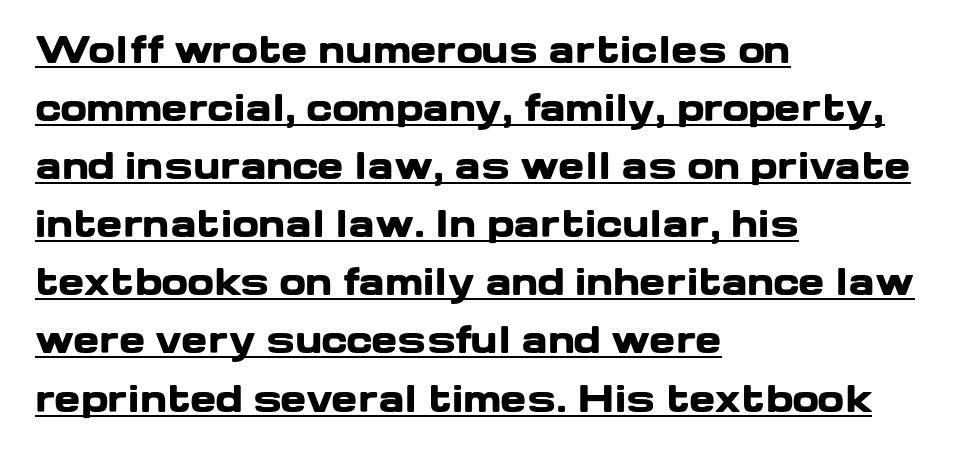
Think of a printed novel: that variable character pitch is what you see here. Note: no serifs on the glyphs. Short note: letters normally spaced. Does the leading feel generous? No, just average.
